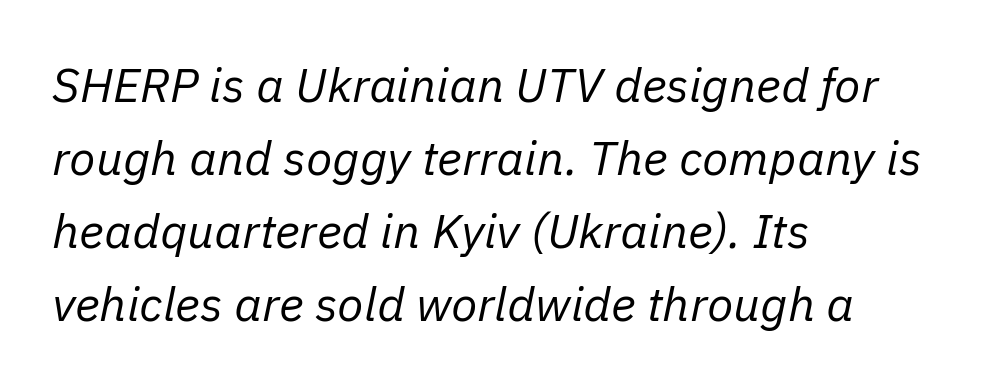
Words appear dense and cohesive because spacing is normal. No chunkiness to these letters — they're not bold. The vertical gap from one line to the next is medium. If you drew a line through each stem, it would be angled. No word sits above an underline.
